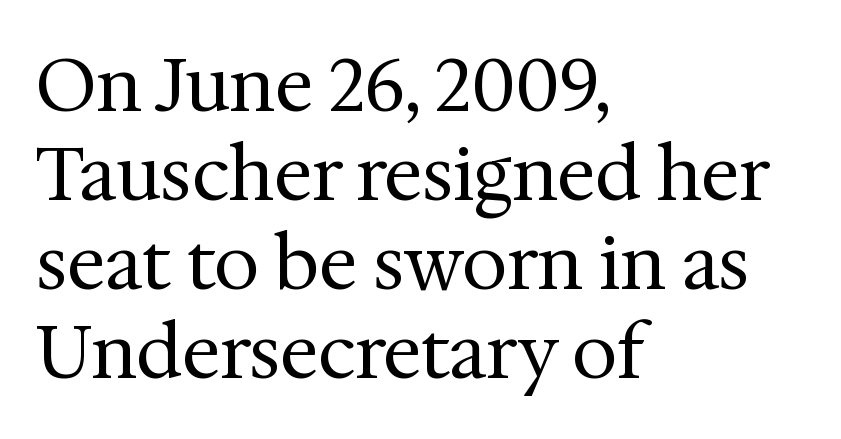
The image shows 73 px regular-weight serif type, upright; set left-aligned, line spacing 1.22x, normal letter spacing, not underlined; medium stroke contrast and a medium x-height.
